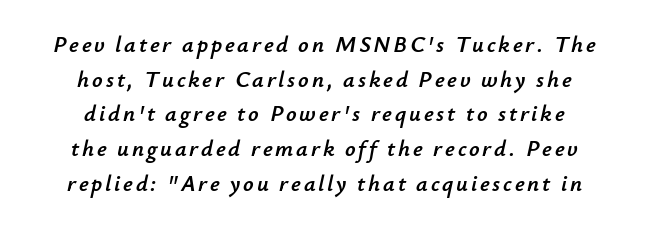
Q: Is the text italic (slanted)? A: Yes, it leans right by about 12 degrees.
Q: Is the text underlined? A: No.
Q: How is the paragraph aligned? A: Centered.
Q: Is the spacing between lines tight, normal or loose? A: Normal.
